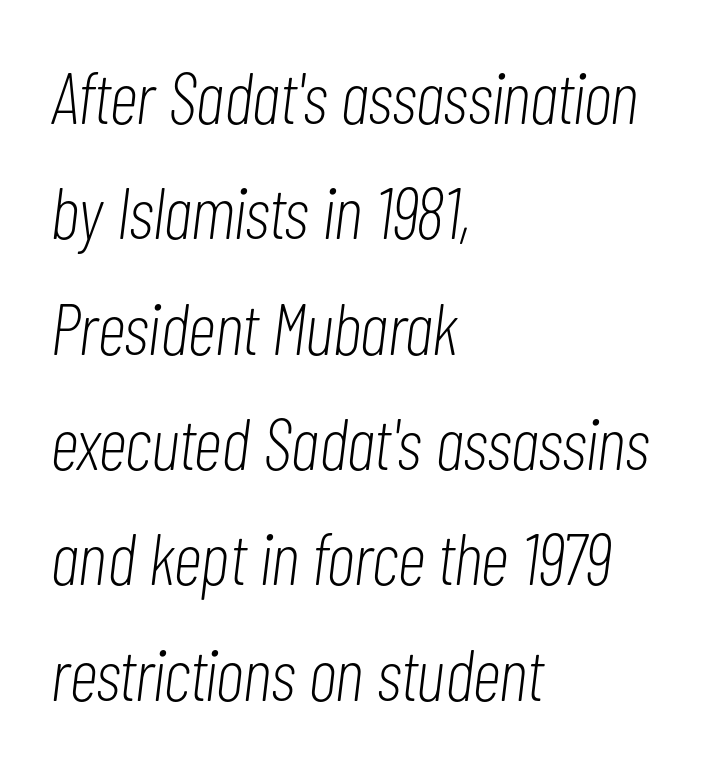
The image shows 73 px light, condensed type, italic (leaning right); set left-aligned, normal line spacing (1.58x), normal letter spacing, not underlined; low stroke contrast and a medium x-height.
